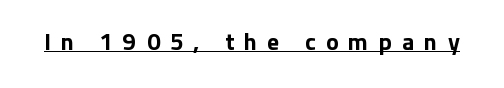
Q: Is the text bold? A: Yes.
Q: Is the text italic (slanted)? A: No, it is upright.
Q: Is the text underlined? A: Yes.
Q: Is the spacing between letters normal or unusually wide? A: Unusually wide.
